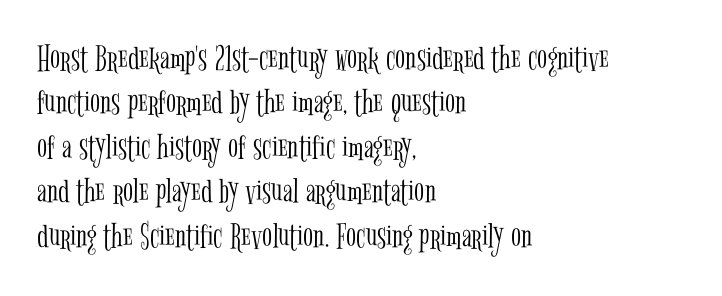
Q: Is the text bold? A: No.
Q: Is the text italic (slanted)? A: No, it is upright.
Q: Is the typeface a serif or a sans-serif typeface? A: Serif.
Q: Is the text underlined? A: No.
Q: How is the paragraph aligned? A: Left-aligned.
Q: Is the spacing between letters normal or unusually wide? A: Normal.
Q: Width (condensed, normal, or wide)? A: Condensed.
Q: Stroke contrast? A: Low.
Q: x-height? A: Medium.
Q: Monospaced? A: No.
